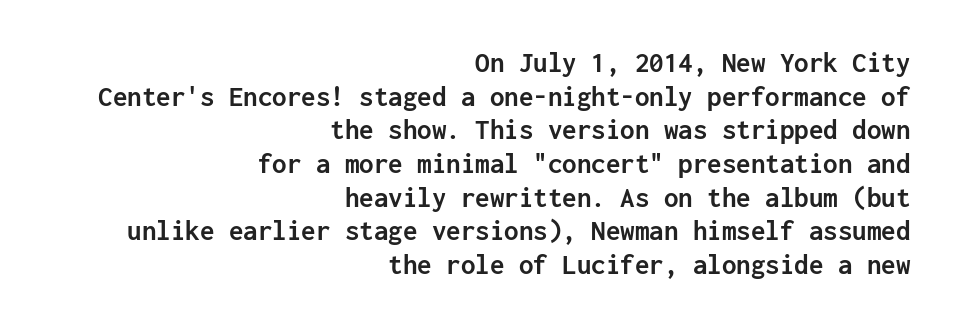
Q: Is the text bold? A: Yes.
Q: Is the text italic (slanted)? A: No, it is upright.
Q: Is the typeface a serif or a sans-serif typeface? A: Sans-serif.
Q: Is the text underlined? A: No.
Q: How is the paragraph aligned? A: Right-aligned.
Q: Is the spacing between letters normal or unusually wide? A: Normal.
Q: Width (condensed, normal, or wide)? A: Normal.
Q: Stroke contrast? A: Low.
Q: x-height? A: Medium.
Q: Monospaced? A: Yes.
